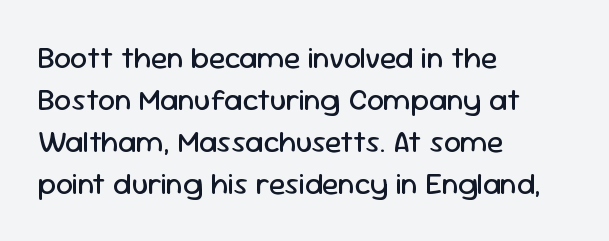
The image shows 30 px regular-weight sans-serif type, upright; set left-aligned, normal line spacing (1.4x), normal letter spacing, not underlined; low stroke contrast and a medium x-height.
